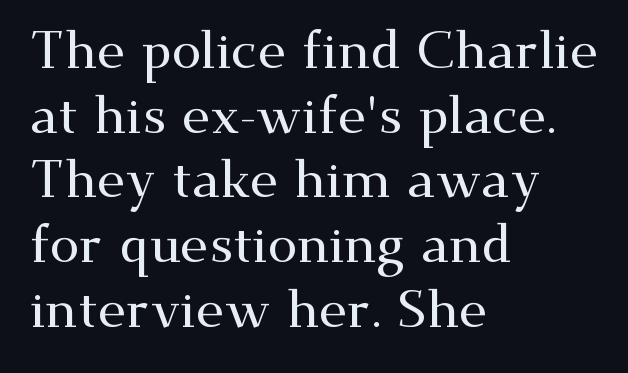
The rendering uses natural spacing where letterforms have individual widths. Does extra space separate the letters? No, they use regular spacing. No word sits above an underline. The letters stand upright; this is a roman face. The compositor pushed each line to the left boundary.
